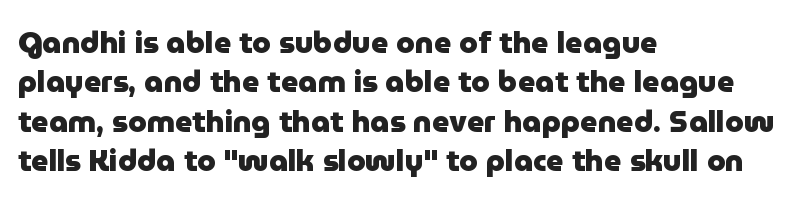
The image shows 30 px heavy sans-serif type, upright; set left-aligned, normal line spacing (1.31x), normal letter spacing, not underlined; low stroke contrast and a medium x-height.
